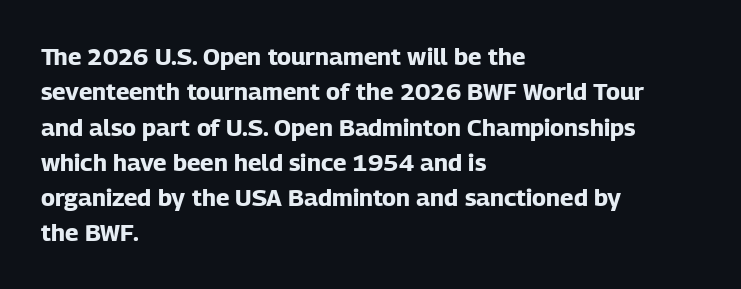
The image shows 24 px bold type, upright; set left-aligned, normal line spacing (1.47x), normal letter spacing, not underlined.
